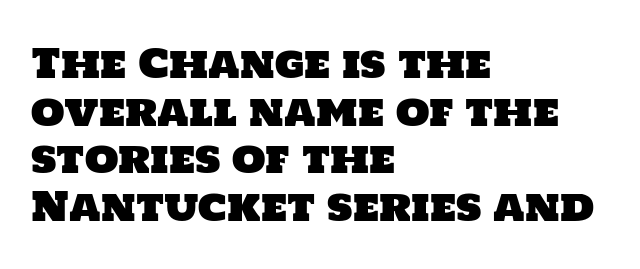
The image shows 39 px sans-serif type; set left-aligned, line spacing 1.22x, normal letter spacing, not underlined; low stroke contrast and a large x-height.
